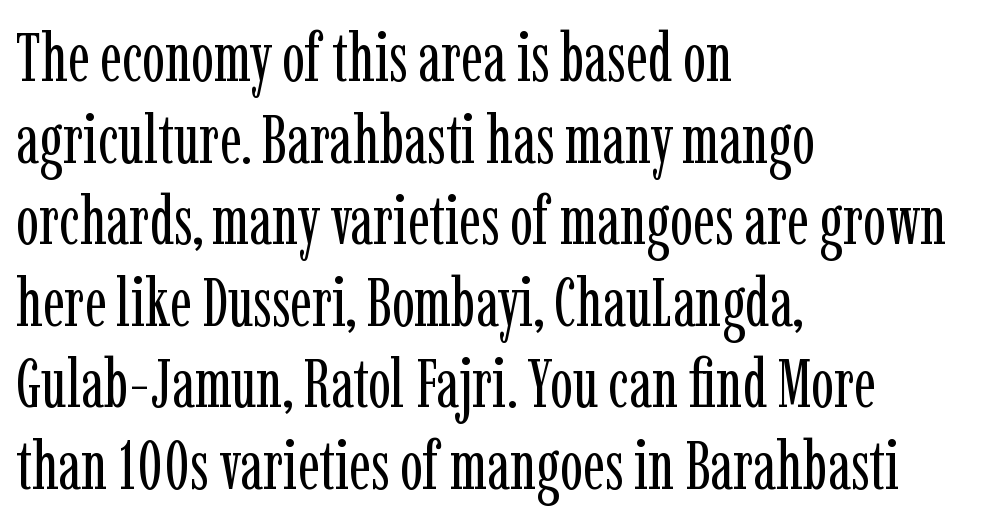
{"serif": "yes", "italic": "no", "bold": "no", "weight": "regular", "width": "condensed", "stroke_contrast": "low", "x_height": "medium", "monospaced": "no", "underline": "no", "align": "left", "line_spacing_ratio": 1.2, "letter_spacing": "normal", "letter_spacing_em": 0.0, "glyph_px": 68}
